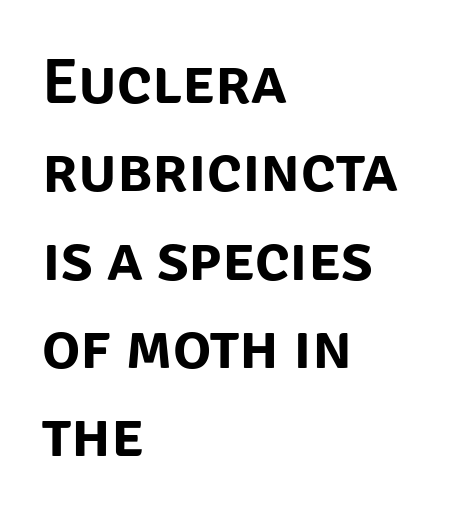
The image shows 64 px sans-serif type, upright; set left-aligned, normal line spacing (1.38x), normal letter spacing, not underlined; low stroke contrast and a large x-height.
